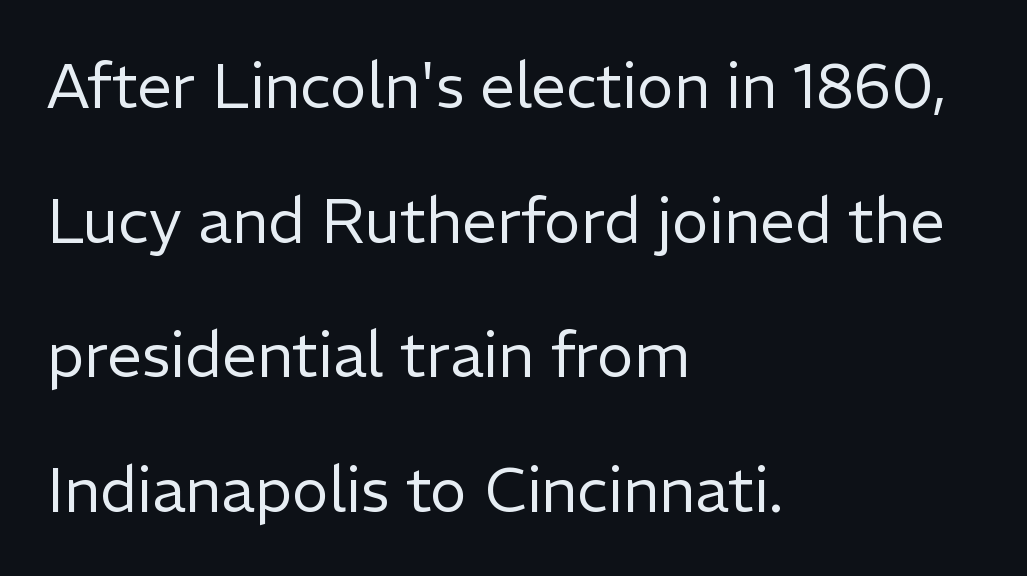
The image shows 62 px regular-weight sans-serif type, upright; set left-aligned, loose line spacing (2.17x), normal letter spacing, not underlined; low stroke contrast and a medium x-height.
